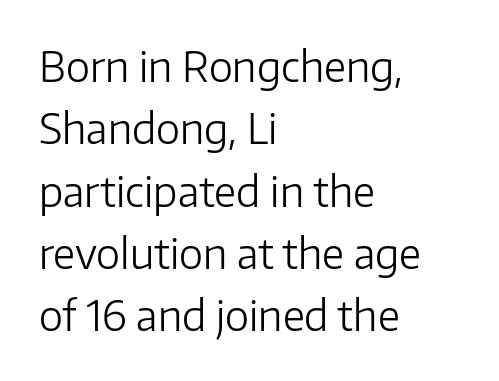
{"serif": "no", "italic": "no", "bold": "no", "weight": "light", "width": "normal", "stroke_contrast": "low", "x_height": "medium", "monospaced": "no", "underline": "no", "align": "left", "line_spacing": "normal", "line_spacing_ratio": 1.52, "letter_spacing": "normal", "letter_spacing_em": 0.0, "glyph_px": 41}
